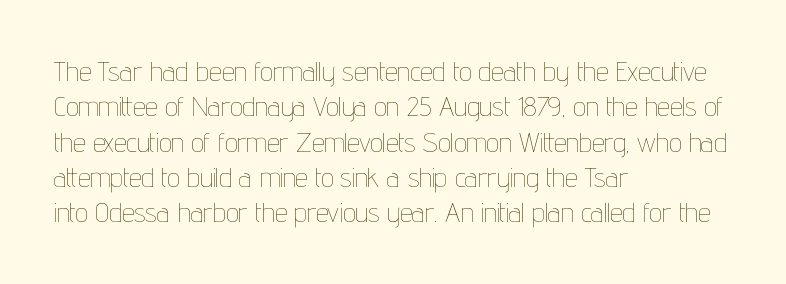
The image shows 28 px thin, condensed type, upright; set left-aligned, normal line spacing (1.26x), normal letter spacing, not underlined; low stroke contrast and a medium x-height.
